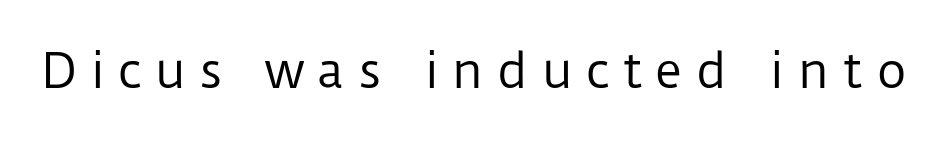
The image shows 47 px regular-weight sans-serif type, upright; set unusually wide letter spacing (+0.28 em), not underlined; low stroke contrast and a medium x-height.
